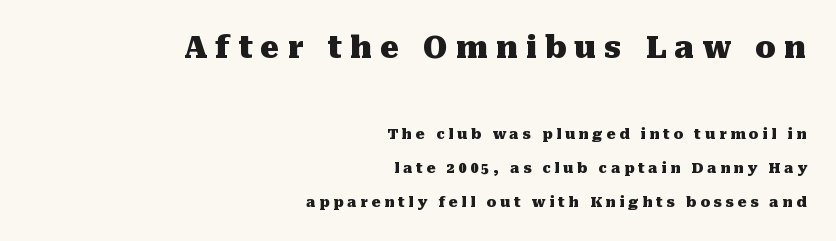
Q: Is the text bold? A: Yes.
Q: Is the text italic (slanted)? A: No, it is upright.
Q: Is the typeface a serif or a sans-serif typeface? A: Serif.
Q: Is the text underlined? A: No.
Q: How is the paragraph aligned? A: Right-aligned.
Q: Is the spacing between letters normal or unusually wide? A: Unusually wide.
Q: Is the spacing between lines tight, normal or loose? A: Loose.
Q: Which block of text is set in a larger size, the first (top) or the second (bottom)? A: The first (top) one.
Q: Width (condensed, normal, or wide)? A: Normal.
Q: Stroke contrast? A: Medium.
Q: x-height? A: Medium.
Q: Monospaced? A: No.
